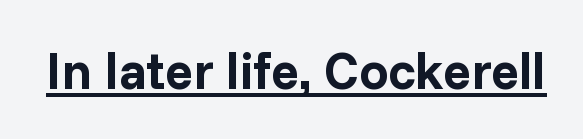
The font's upright variant was chosen for this text. Heft: maximum for text — a bold. No extra tracking has been applied to these lines. These characters rest on top of a visible drawn line.
